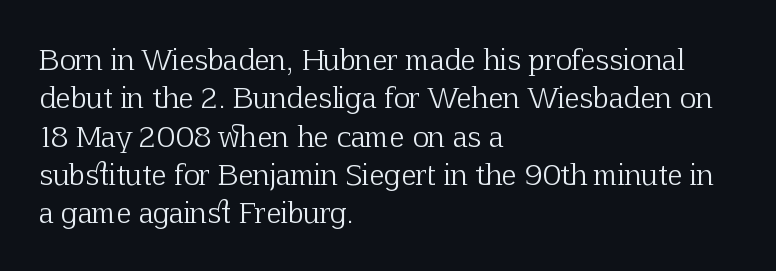
The image shows 28 px light serif type, upright; set left-aligned, normal line spacing (1.37x), normal letter spacing, not underlined; low stroke contrast and a medium x-height.
